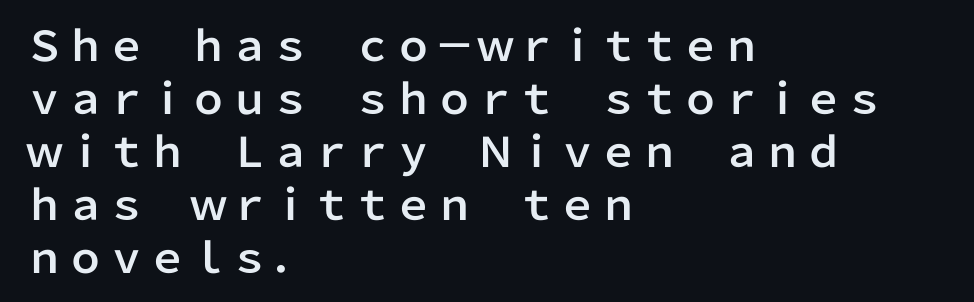
Vertical strokes here are truly vertical. The leading is moderate, giving the passage an even texture. Note the varied advance widths — an 'i' is clearly narrower than an 'm'. Nope, no serifs anywhere on these letters. Observe the ordinary spacing: letters are neighbours, not strangers. These lines stack with their left ends in a neat column.
